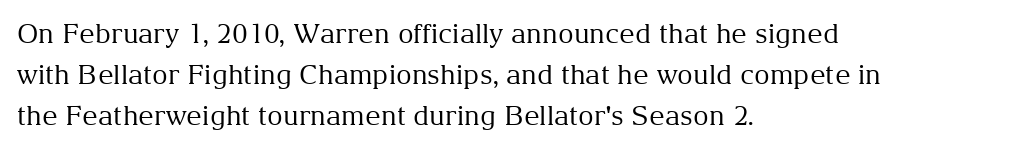
On a weight scale, this lands at 450 or below. The passage shown has conventional tracking throughout. A normal amount of white space separates one row of letters from the next. The rag falls on the right side of this text block.
